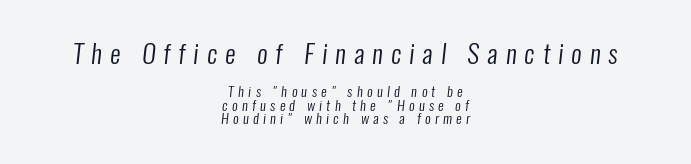
The image shows 26 px text type; set centered, tight line spacing (0.97x), unusually wide letter spacing (+0.31 em), not underlined; the first (top) block is 1.86x larger.
